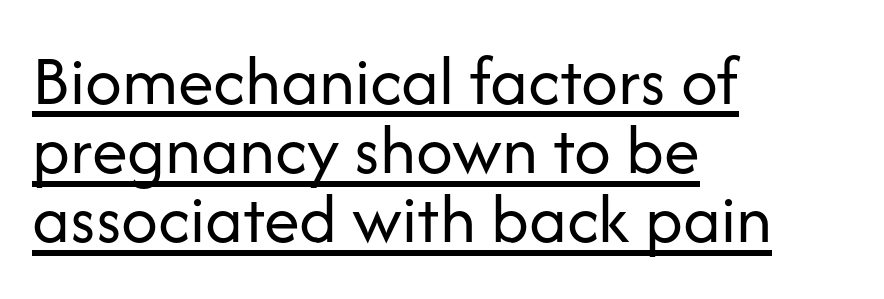
Q: Is the text bold? A: No.
Q: Is the text italic (slanted)? A: No, it is upright.
Q: Is the typeface a serif or a sans-serif typeface? A: Sans-serif.
Q: Is the text underlined? A: Yes.
Q: How is the paragraph aligned? A: Left-aligned.
Q: Is the spacing between letters normal or unusually wide? A: Normal.
Q: Is the spacing between lines tight, normal or loose? A: Tight.
Q: Width (condensed, normal, or wide)? A: Normal.
Q: Stroke contrast? A: Low.
Q: x-height? A: Medium.
Q: Monospaced? A: No.
